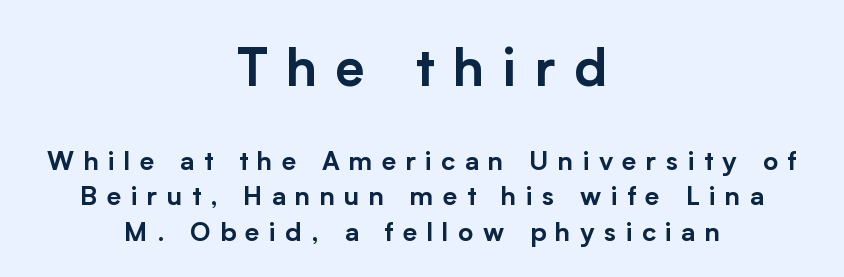
Observe the absence of serifs on each vertical stroke in this sample. Type without underlining. The leading is moderate, giving the passage an even texture. You can tell it's not italic because the verticals are truly vertical.
